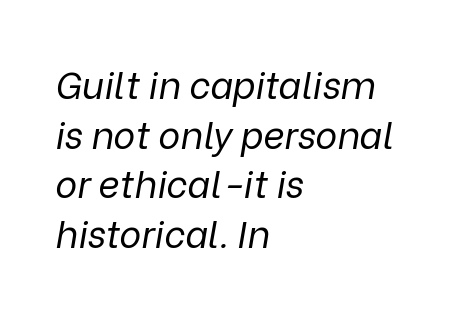
{"italic": "yes", "lean": "right", "slant_degrees": 9, "bold": "no", "weight": "regular", "width": "normal", "stroke_contrast": "low", "x_height": "medium", "monospaced": "no", "underline": "no", "align": "left", "line_spacing": "normal", "line_spacing_ratio": 1.34, "letter_spacing": "normal", "letter_spacing_em": 0.0, "glyph_px": 37}
